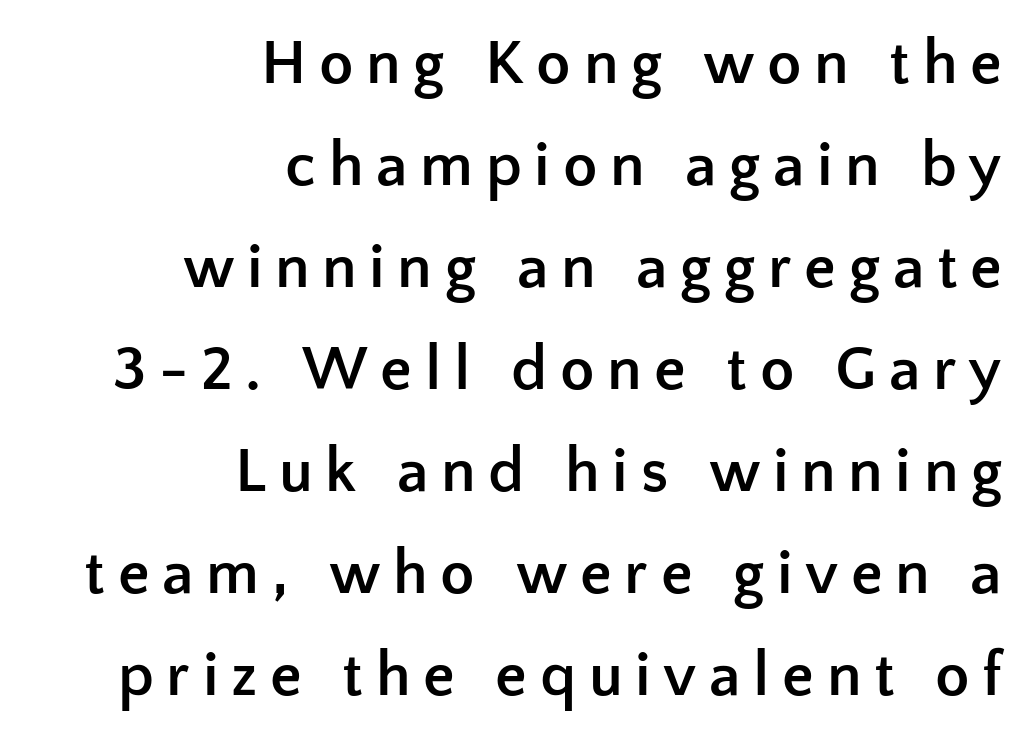
Q: Is the text bold? A: Yes.
Q: Is the text italic (slanted)? A: No, it is upright.
Q: Is the typeface a serif or a sans-serif typeface? A: Sans-serif.
Q: Is the text underlined? A: No.
Q: How is the paragraph aligned? A: Right-aligned.
Q: Is the spacing between letters normal or unusually wide? A: Unusually wide.
Q: Is the spacing between lines tight, normal or loose? A: Normal.
Q: Width (condensed, normal, or wide)? A: Normal.
Q: Stroke contrast? A: Low.
Q: x-height? A: Medium.
Q: Monospaced? A: No.
